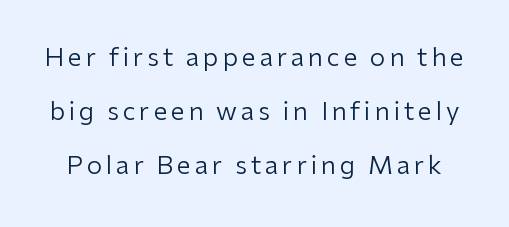
{"italic": "no", "bold": "no", "underline": "no", "line_spacing": "loose", "line_spacing_ratio": 2.17, "glyph_px": 25}
